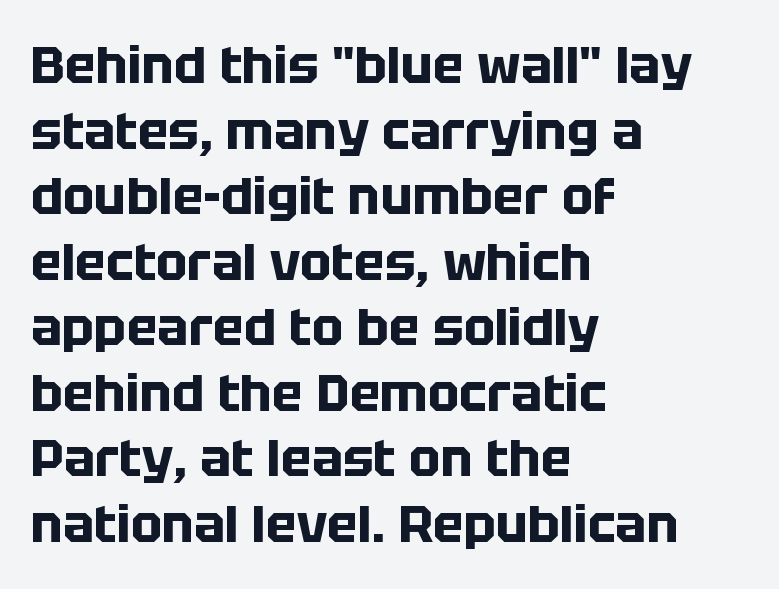
{"serif": "no", "italic": "no", "bold": "yes", "weight": "bold", "width": "normal", "stroke_contrast": "low", "x_height": "large", "monospaced": "no", "underline": "no", "align": "left", "line_spacing": "normal", "line_spacing_ratio": 1.26, "letter_spacing": "normal", "letter_spacing_em": 0.0, "glyph_px": 52}
